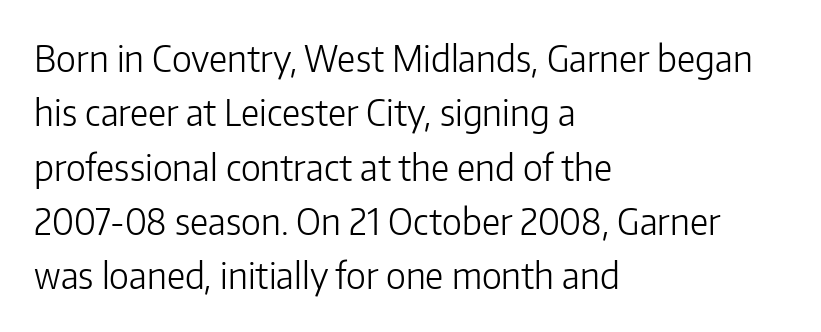
The image shows 36 px light sans-serif type, upright; set left-aligned, normal line spacing (1.51x), normal letter spacing, not underlined; low stroke contrast and a medium x-height.
